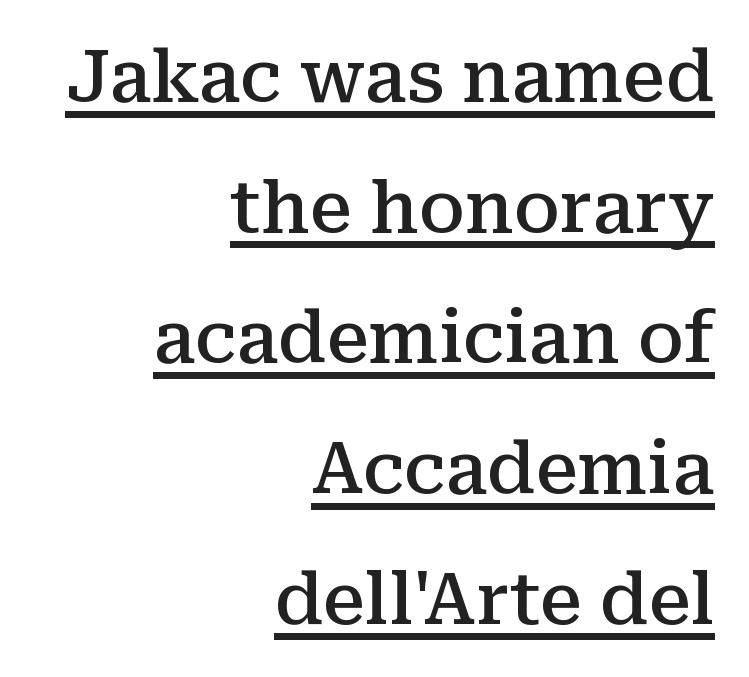
Q: Is the text bold? A: Semi-bold.
Q: Is the text italic (slanted)? A: No, it is upright.
Q: Is the typeface a serif or a sans-serif typeface? A: Serif.
Q: Is the text underlined? A: Yes.
Q: How is the paragraph aligned? A: Right-aligned.
Q: Is the spacing between letters normal or unusually wide? A: Normal.
Q: Width (condensed, normal, or wide)? A: Normal.
Q: Stroke contrast? A: Medium.
Q: x-height? A: Medium.
Q: Monospaced? A: No.
